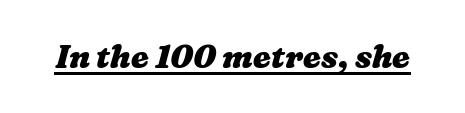
No extra tracking has been applied to these lines. What weight is shown? A full bold with thick strokes. Varying glyph widths throughout — classic text-font behaviour. Notice how a bar underscores the lettering throughout.
